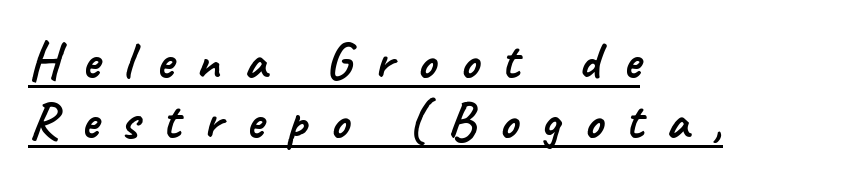
Look at the tracking — it's clearly loosened, letters drifting apart. Think of a printed novel: that variable character pitch is what you see here. The typeface chosen for these lines omits serifs. Each line of the rendering has a horizontal stroke beneath the glyphs. Leftover space on each line is placed entirely after the last word.
